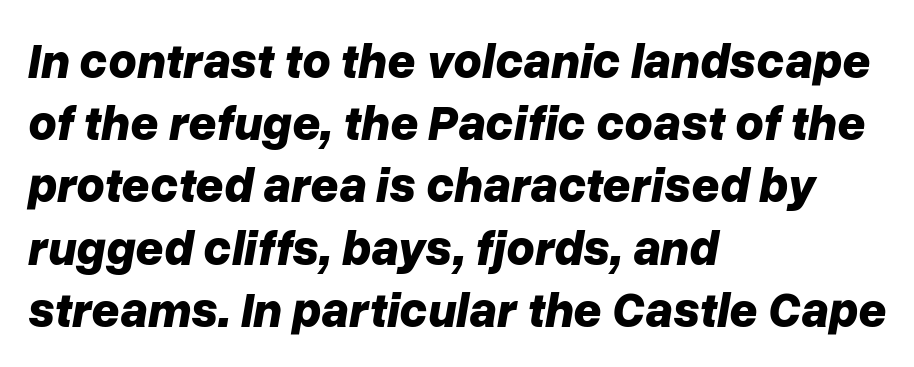
The image shows 49 px bold type, italic (leaning right); set left-aligned, normal line spacing (1.27x), normal letter spacing, not underlined; low stroke contrast and a medium x-height.
